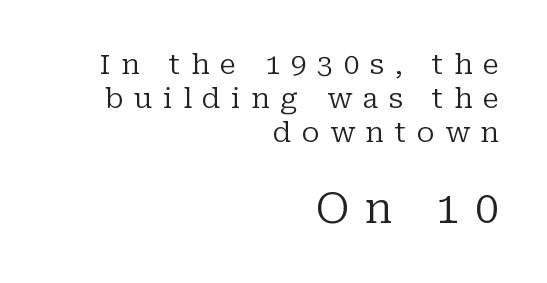
{"serif": "yes", "italic": "no", "bold": "no", "weight": "regular", "width": "normal", "stroke_contrast": "low", "x_height": "medium", "monospaced": "no", "underline": "no", "align": "right", "line_spacing_ratio": 1.22, "letter_spacing": "wide", "letter_spacing_em": 0.38, "larger_block": "second", "size_ratio": 1.5, "glyph_px": 42}
